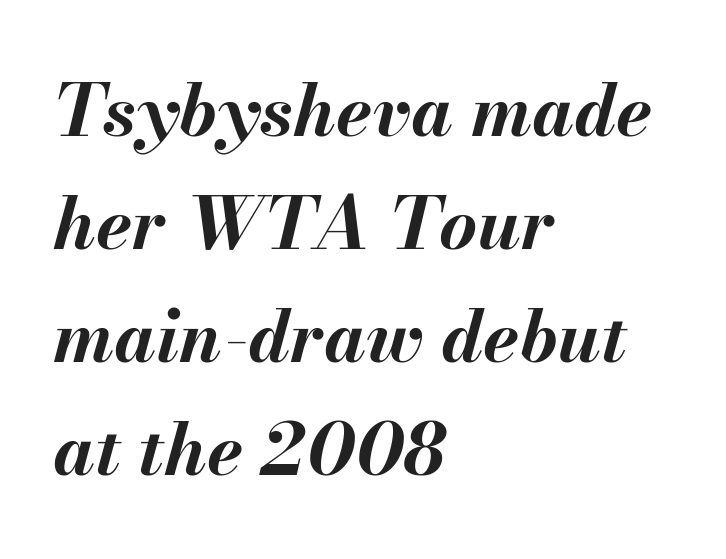
{"italic": "yes", "lean": "right", "slant_degrees": 13, "bold": "yes", "weight": "bold", "width": "normal", "stroke_contrast": "medium", "x_height": "small", "monospaced": "no", "underline": "no", "align": "left", "line_spacing": "normal", "line_spacing_ratio": 1.55, "letter_spacing": "normal", "letter_spacing_em": 0.0, "glyph_px": 73}
